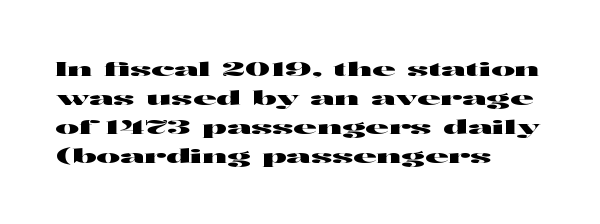
Rows of type keep a routine distance in the vertical direction. Is the block centered? No — it sits flush against the left margin. No italicization has been applied; the sample stays upright. Letters rest on an invisible, unmarked baseline.
